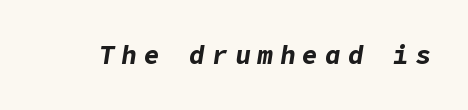
Q: Is the text bold? A: Yes.
Q: Is the text italic (slanted)? A: Yes, it leans right by about 9 degrees.
Q: Is the text underlined? A: No.
Q: Is the spacing between letters normal or unusually wide? A: Unusually wide.
